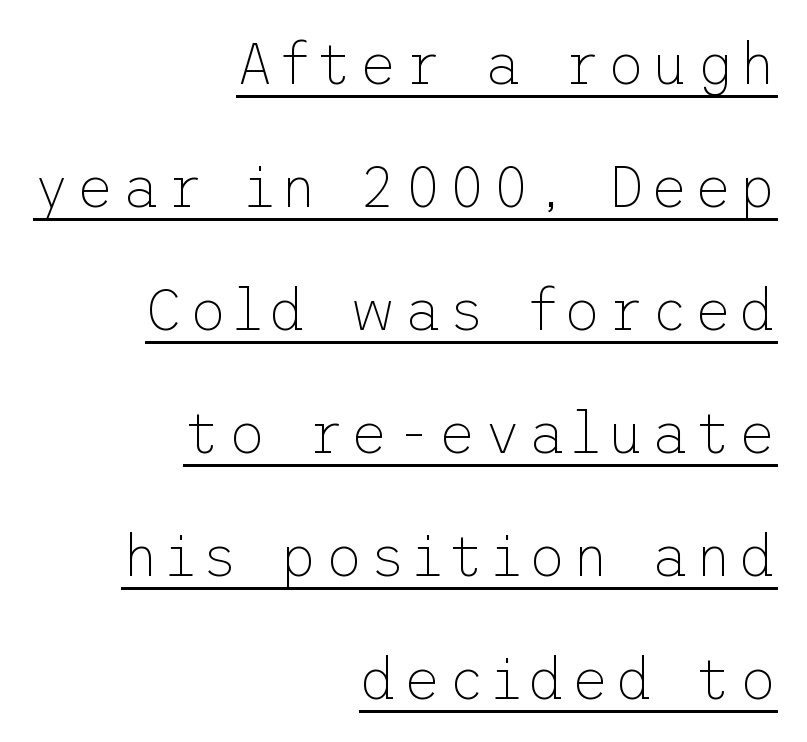
{"serif": "no", "italic": "no", "bold": "no", "weight": "thin", "width": "normal", "stroke_contrast": "low", "x_height": "medium", "underline": "yes", "align": "right", "line_spacing": "loose", "line_spacing_ratio": 2.12, "glyph_px": 58}
